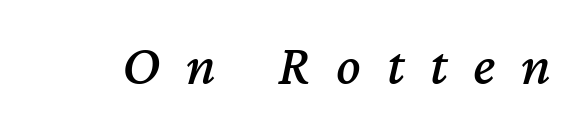
{"italic": "yes", "lean": "right", "slant_degrees": 12, "width": "normal", "stroke_contrast": "medium", "x_height": "medium", "monospaced": "no", "underline": "no", "letter_spacing": "wide", "letter_spacing_em": 0.45, "glyph_px": 57}
